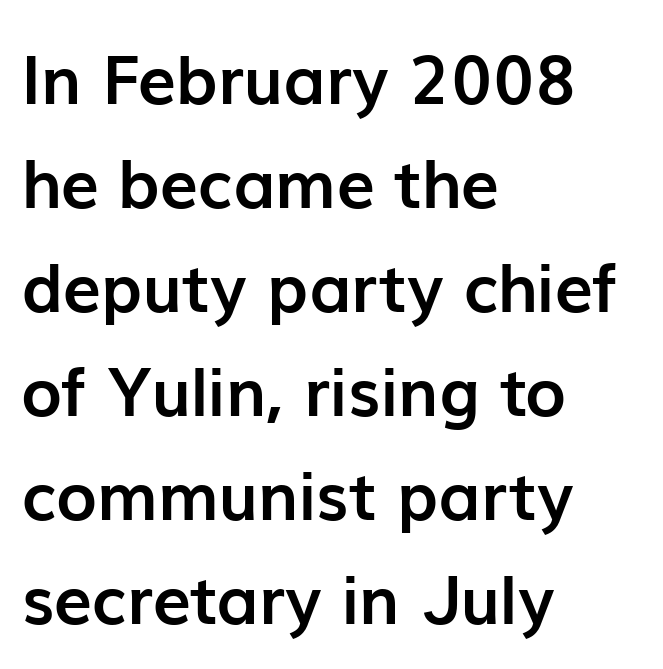
Vertically, the passage feels balanced, rows spaced as you'd expect. Compared with a centered layout, this one pins lines to the left instead. The foot of each line stays bare and open. The letters are bold, with thick, heavy strokes. Standard letterfit; no display-style spreading of the glyphs. Looks like regular typesetting: each glyph gets only the width it needs.
